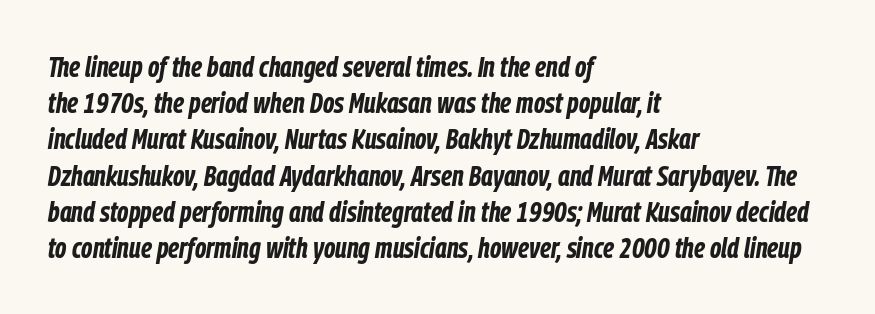
{"italic": "yes", "lean": "right", "slant_degrees": 9, "bold": "yes", "weight": "bold", "width": "condensed", "stroke_contrast": "low", "x_height": "medium", "monospaced": "no", "underline": "no", "align": "left", "line_spacing": "normal", "line_spacing_ratio": 1.25, "letter_spacing": "normal", "letter_spacing_em": 0.0, "glyph_px": 29}
